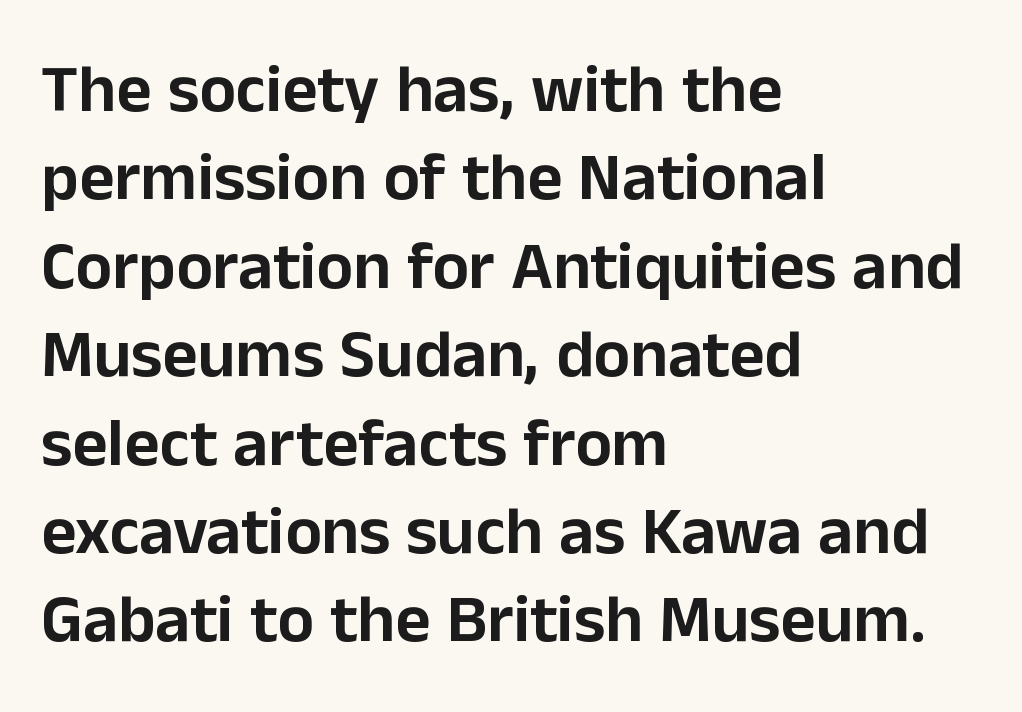
Q: Is the text italic (slanted)? A: No, it is upright.
Q: Is the typeface a serif or a sans-serif typeface? A: Sans-serif.
Q: Is the text underlined? A: No.
Q: How is the paragraph aligned? A: Left-aligned.
Q: Is the spacing between letters normal or unusually wide? A: Normal.
Q: Is the spacing between lines tight, normal or loose? A: Normal.
Q: Width (condensed, normal, or wide)? A: Normal.
Q: Stroke contrast? A: Low.
Q: x-height? A: Medium.
Q: Monospaced? A: No.
